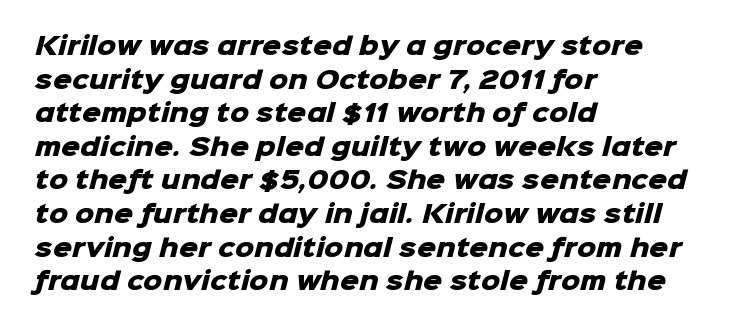
Q: Is the text bold? A: Yes.
Q: Is the text underlined? A: No.
Q: How is the paragraph aligned? A: Left-aligned.
Q: Is the spacing between letters normal or unusually wide? A: Normal.
Q: Is the spacing between lines tight, normal or loose? A: Normal.
